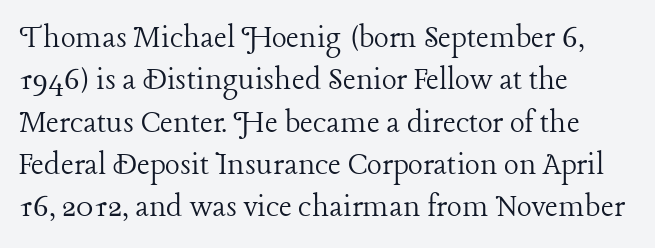
The letters stand straight up with perfectly vertical stems. The typeface chosen for these lines features serifs. The paragraph has a hard left edge and a soft right edge. These lines keep a tight, regular rhythm from letter to letter. The rendering uses natural spacing where letterforms have individual widths. Rule under the text: the space is simply empty.
